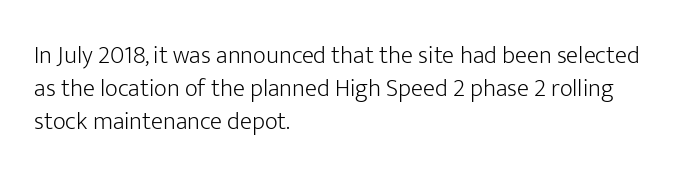
Q: Is the text bold? A: No.
Q: Is the text italic (slanted)? A: No, it is upright.
Q: Is the text underlined? A: No.
Q: How is the paragraph aligned? A: Left-aligned.
Q: Is the spacing between letters normal or unusually wide? A: Normal.
Q: Is the spacing between lines tight, normal or loose? A: Normal.
